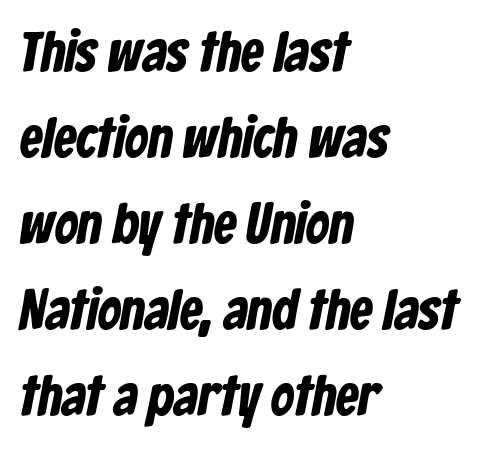
{"serif": "no", "width": "condensed", "stroke_contrast": "low", "x_height": "medium", "monospaced": "no", "underline": "no", "align": "left", "line_spacing": "normal", "line_spacing_ratio": 1.51, "letter_spacing": "normal", "letter_spacing_em": 0.0, "glyph_px": 57}
